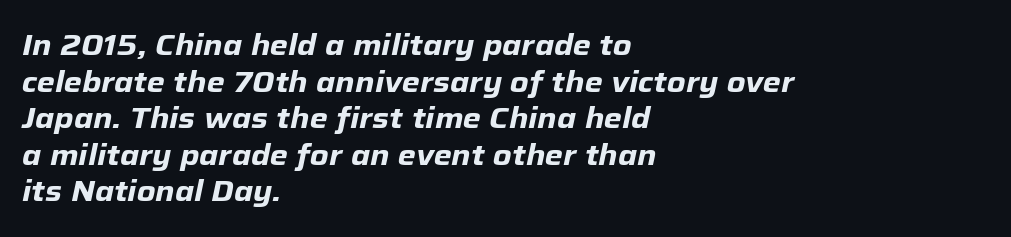
The image shows 29 px heavy type, italic (leaning right); set left-aligned, normal line spacing (1.26x), normal letter spacing, not underlined; low stroke contrast and a medium x-height.
